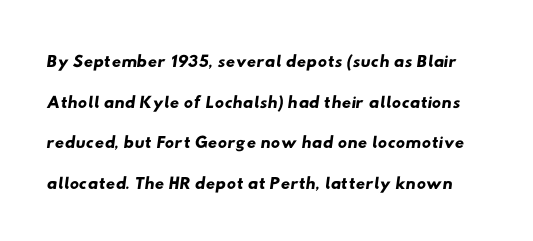
The image shows 26 px text type; set normal line spacing (1.56x), normal letter spacing, not underlined.
